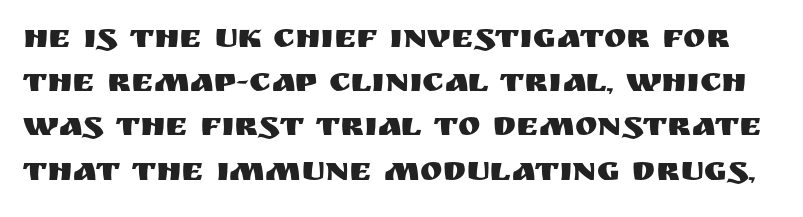
Q: Is the text italic (slanted)? A: No, it is upright.
Q: Is the typeface a serif or a sans-serif typeface? A: Sans-serif.
Q: Is the text underlined? A: No.
Q: Is the spacing between letters normal or unusually wide? A: Normal.
Q: Is the spacing between lines tight, normal or loose? A: Normal.
Q: Width (condensed, normal, or wide)? A: Normal.
Q: Stroke contrast? A: Medium.
Q: x-height? A: Large.
Q: Monospaced? A: No.
